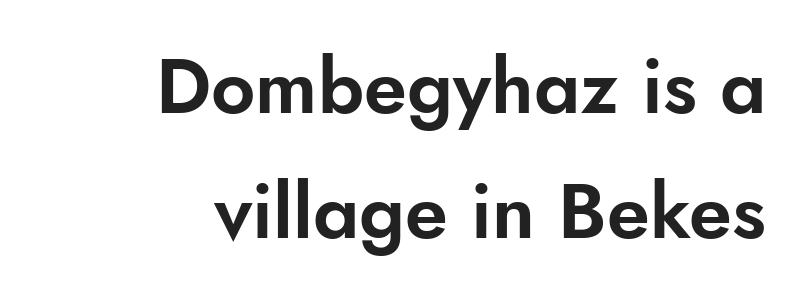
The image shows 77 px sans-serif type, upright; set right-aligned, normal line spacing (1.62x), normal letter spacing, not underlined; low stroke contrast and a small x-height.
